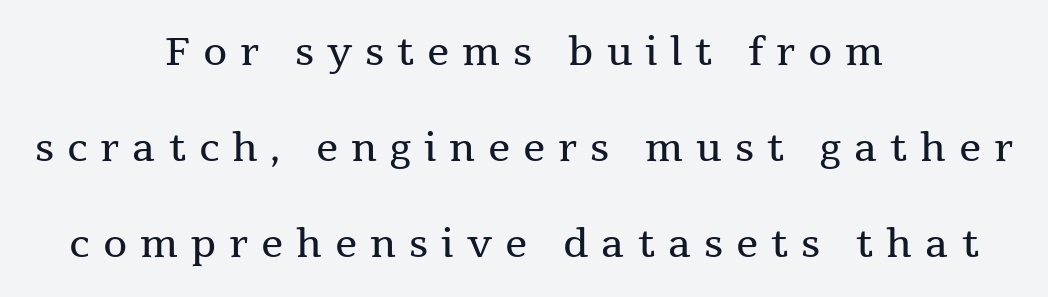
The horizontal fit of the characters is loose and conspicuously gappy. Is the stroke heavy? The answer is a plain regular-or-lighter. Type without underlining. Posture: straight, roman, zero tilt. Vertically, the passage feels expansive, rows floating well apart. Reading down the block, each line starts at a different indent, mirrored at its end.
